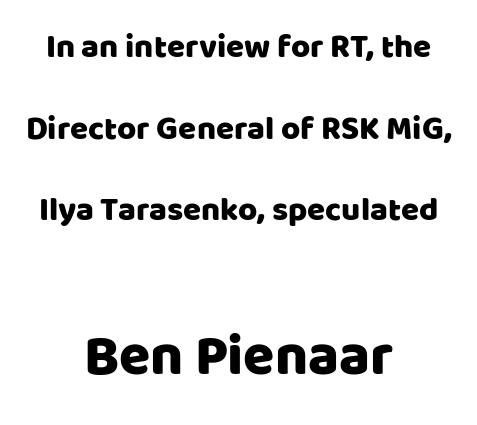
Q: Is the text italic (slanted)? A: No, it is upright.
Q: Is the typeface a serif or a sans-serif typeface? A: Sans-serif.
Q: Is the text underlined? A: No.
Q: How is the paragraph aligned? A: Centered.
Q: Is the spacing between letters normal or unusually wide? A: Normal.
Q: Is the spacing between lines tight, normal or loose? A: Loose.
Q: Which block of text is set in a larger size, the first (top) or the second (bottom)? A: The second (bottom) one.
Q: Width (condensed, normal, or wide)? A: Normal.
Q: Stroke contrast? A: Low.
Q: x-height? A: Large.
Q: Monospaced? A: No.
